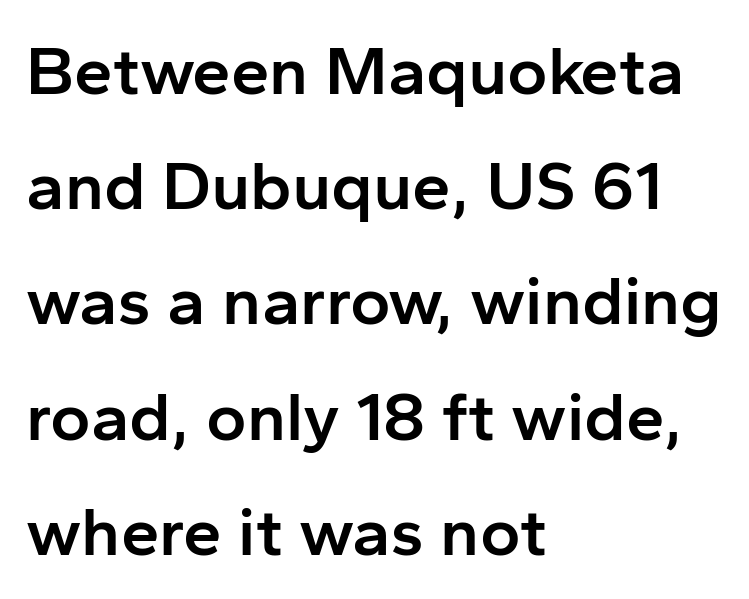
No italicization has been applied; the sample stays upright. Stroke thickness is moderately raised; the sample reads as semibold. Words float on clear page, feet unadorned. Note the varied advance widths — an 'i' is clearly narrower than an 'm'. Does extra space separate the letters? No, they use regular spacing. Serifs: no, the terminals of the letterforms are clean.
